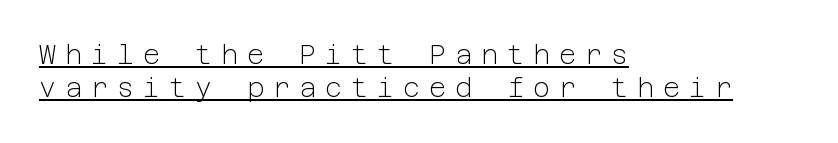
Does the copy run flush right? No — it runs flush left. Posture: upright roman. Is the type heavy? It reads as light-to-regular instead. This sample keeps an unexceptional amount of space between lines. Somebody hit Ctrl+U on this one — the words are underlined.
